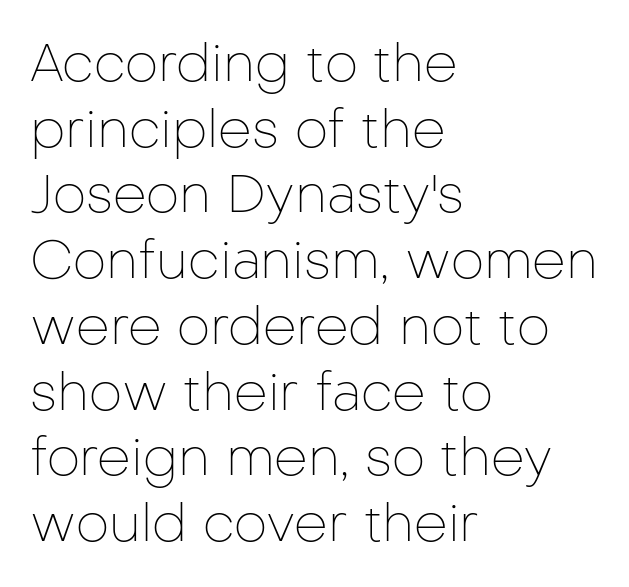
Q: Is the text bold? A: No.
Q: Is the text italic (slanted)? A: No, it is upright.
Q: Is the typeface a serif or a sans-serif typeface? A: Sans-serif.
Q: Is the text underlined? A: No.
Q: How is the paragraph aligned? A: Left-aligned.
Q: Is the spacing between letters normal or unusually wide? A: Normal.
Q: Width (condensed, normal, or wide)? A: Normal.
Q: Stroke contrast? A: Low.
Q: x-height? A: Medium.
Q: Monospaced? A: No.
